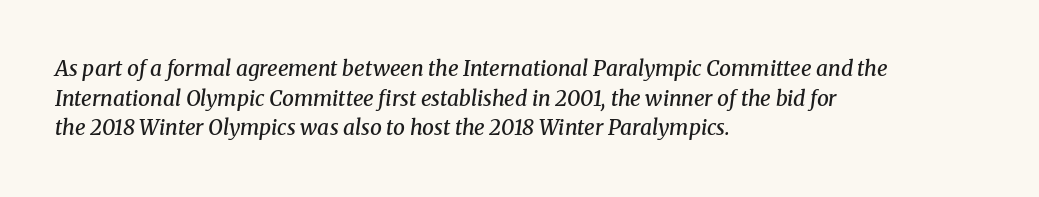
The image shows 21 px text type, italic (leaning right); set left-aligned, normal line spacing (1.41x), normal letter spacing, not underlined.
